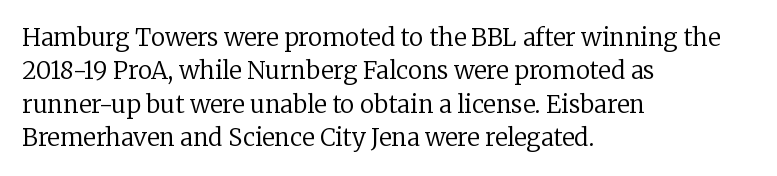
{"italic": "no", "bold": "no", "underline": "no", "align": "left", "line_spacing": "normal", "line_spacing_ratio": 1.39, "letter_spacing": "normal", "letter_spacing_em": 0.0, "glyph_px": 24}
